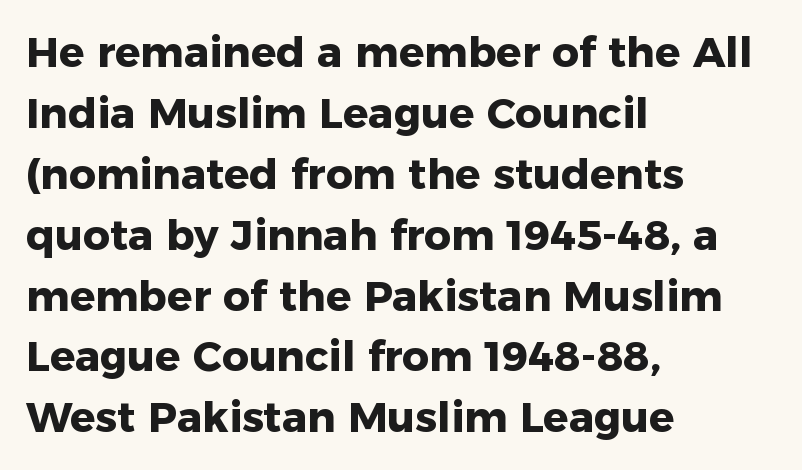
Has an underline been added? It has not. This sample has the flowing, uneven cadence of proportional lettering. These lines are composed in type without serifs. The lettering stays uniformly vertical, giving the passage a roman look. Look at the stroke-to-counter ratio: heavy, a bold.
